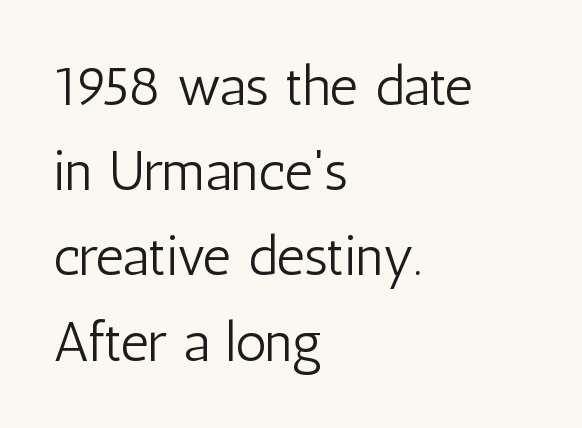
Q: Is the text bold? A: No.
Q: Is the text italic (slanted)? A: No, it is upright.
Q: Is the typeface a serif or a sans-serif typeface? A: Sans-serif.
Q: Is the text underlined? A: No.
Q: How is the paragraph aligned? A: Left-aligned.
Q: Is the spacing between letters normal or unusually wide? A: Normal.
Q: Is the spacing between lines tight, normal or loose? A: Normal.
Q: Width (condensed, normal, or wide)? A: Condensed.
Q: Stroke contrast? A: Low.
Q: x-height? A: Medium.
Q: Monospaced? A: No.
